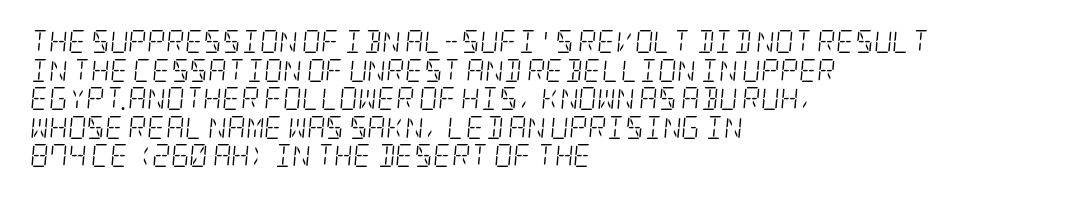
The image shows 23 px text type, italic (leaning right); set left-aligned, line spacing 1.24x, normal letter spacing, not underlined.
